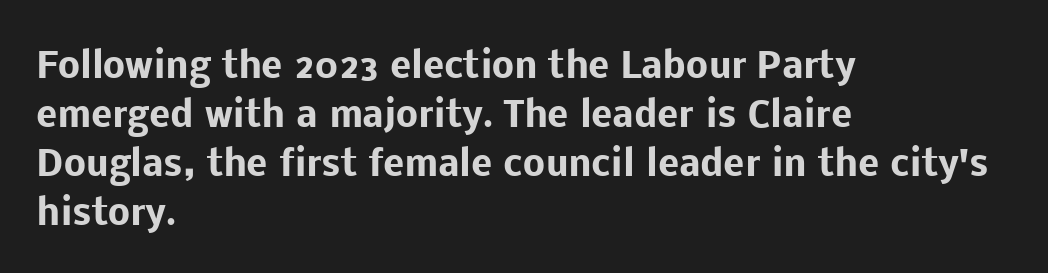
Note the varied advance widths — an 'i' is clearly narrower than an 'm'. Normally led — the rows are evenly, conventionally spaced. Notice how the stems are strictly vertical — no italics here. Beneath every word, the page is bare.
